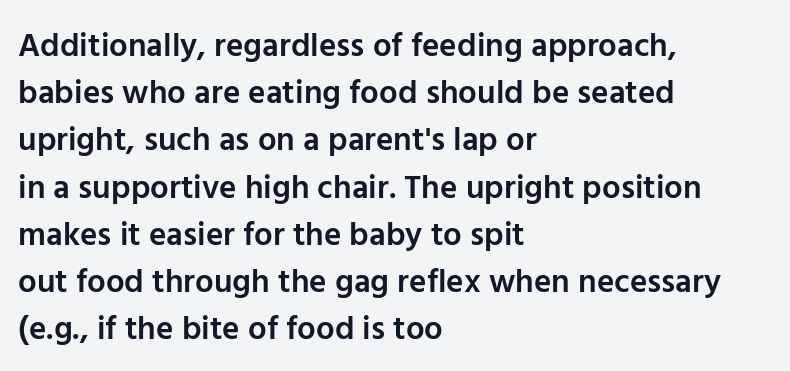
Letter spacing: default. This block has exactly the height ordinary leading produces. Quick note: underline off. Teacher's note: observe the even left margin — that is flush-left alignment.
